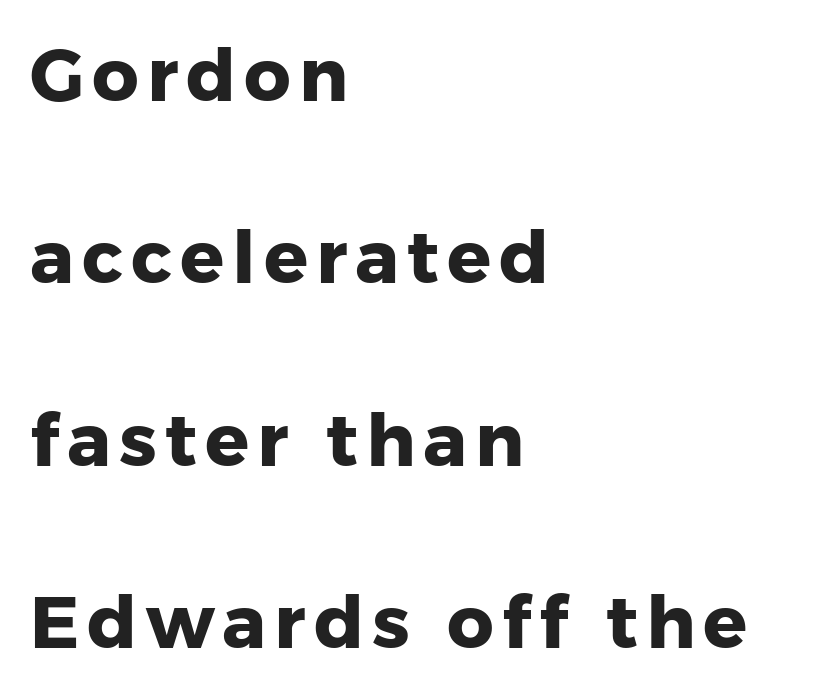
Baseline-to-baseline distance is far greater than the letter height. These lines are rendered in a variable-pitch font. Leftover space on each line is placed entirely after the last word. Lines of text with bare space underneath. Vertical strokes here are truly vertical.
